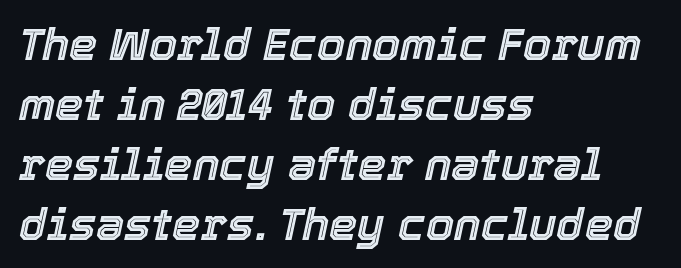
Q: Is the text italic (slanted)? A: Yes, it leans right by about 12 degrees.
Q: Is the text underlined? A: No.
Q: How is the paragraph aligned? A: Left-aligned.
Q: Is the spacing between letters normal or unusually wide? A: Normal.
Q: Is the spacing between lines tight, normal or loose? A: Normal.
Q: Width (condensed, normal, or wide)? A: Normal.
Q: x-height? A: Medium.
Q: Monospaced? A: No.
